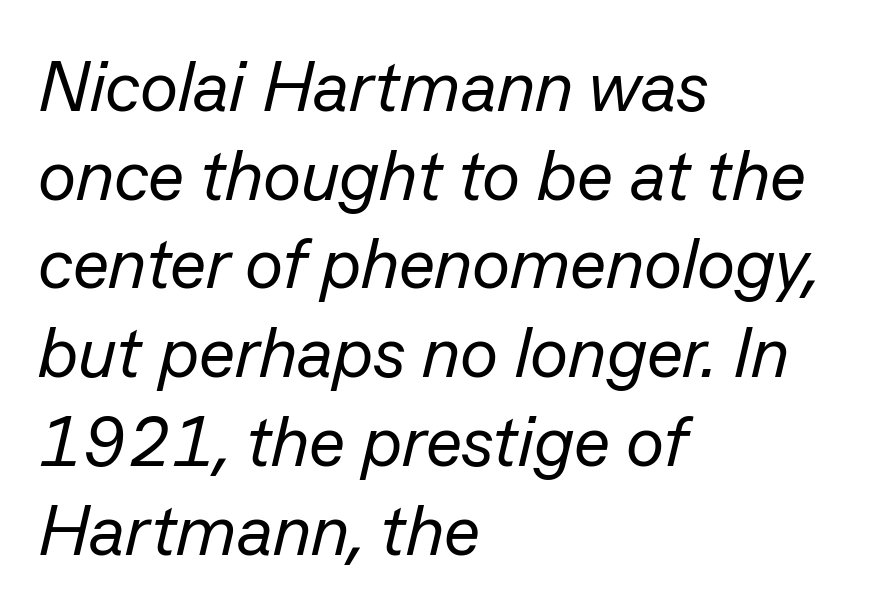
Q: Is the text bold? A: No.
Q: Is the text italic (slanted)? A: Yes, it leans right by about 13 degrees.
Q: Is the text underlined? A: No.
Q: How is the paragraph aligned? A: Left-aligned.
Q: Is the spacing between letters normal or unusually wide? A: Normal.
Q: Is the spacing between lines tight, normal or loose? A: Normal.
Q: Width (condensed, normal, or wide)? A: Normal.
Q: Stroke contrast? A: Low.
Q: x-height? A: Medium.
Q: Monospaced? A: No.
